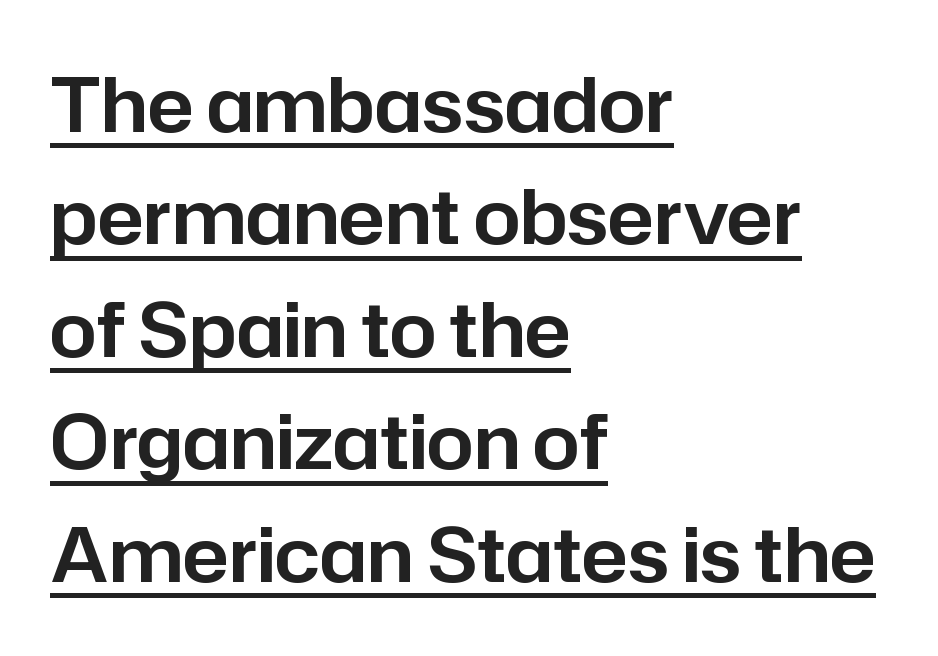
Every stem runs plumb, perpendicular to the baseline. These lines sit exactly where default settings would place them. Short and long lines alike share a common starting point at left. The tracking reads as untouched default to a designer's eye. Is there an underline? Yes — a line sits under the letters. The text was rendered using a sans face with plain stroke endings.
